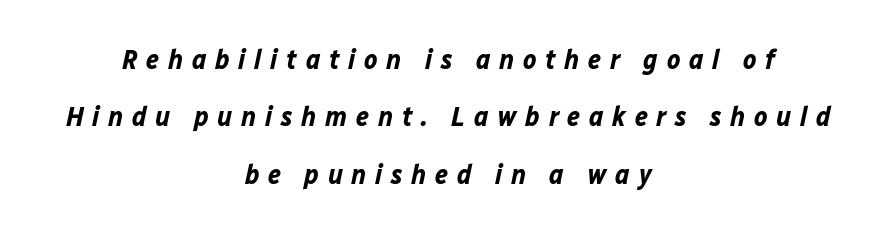
Q: Is the text bold? A: Yes.
Q: Is the text italic (slanted)? A: Yes, it leans right by about 12 degrees.
Q: Is the text underlined? A: No.
Q: How is the paragraph aligned? A: Centered.
Q: Is the spacing between letters normal or unusually wide? A: Unusually wide.
Q: Is the spacing between lines tight, normal or loose? A: Loose.
Q: Width (condensed, normal, or wide)? A: Normal.
Q: Stroke contrast? A: Low.
Q: x-height? A: Medium.
Q: Monospaced? A: No.
